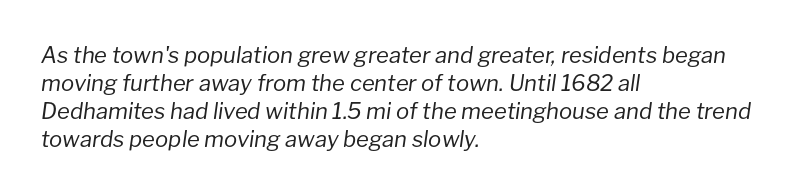
Q: Is the text bold? A: No.
Q: Is the text italic (slanted)? A: Yes, it leans right by about 8 degrees.
Q: Is the text underlined? A: No.
Q: How is the paragraph aligned? A: Left-aligned.
Q: Is the spacing between letters normal or unusually wide? A: Normal.
Q: Is the spacing between lines tight, normal or loose? A: Normal.
